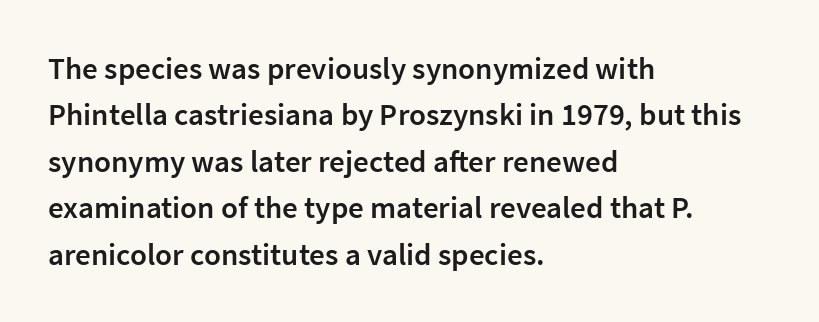
Here the designer chose a conventional face with non-uniform glyph widths. The passage is arranged the way most books set body copy — flush left. Nobody drew a line under any word here. A roman cut, with each character standing at attention.
